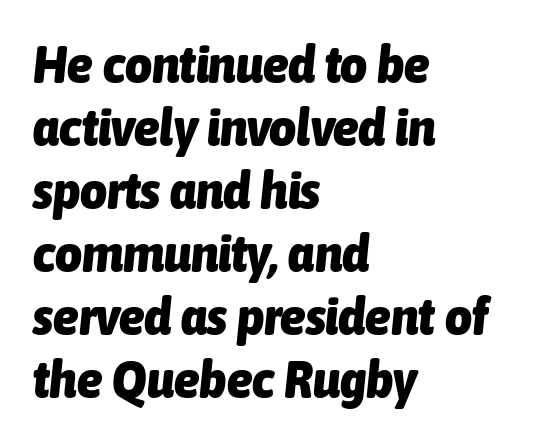
Nobody drew a line under any word here. Leftover space on each line is placed entirely after the last word. Heft: maximum for text — a bold. Compared with ordinary roman type, these characters are visibly tilted. Looks like regular typesetting: each glyph gets only the width it needs. Inter-character spacing is left at the font's built-in metrics.
